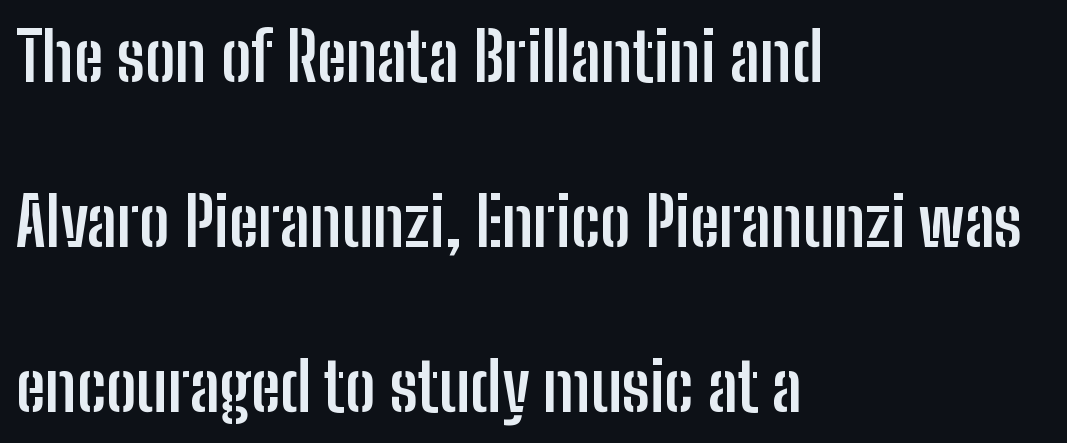
You could fit nearly another row in the gap between these rows. Posture: upright roman. Line beginnings align vertically; line endings do not. The line texture is even and compact thanks to regular tracking.
